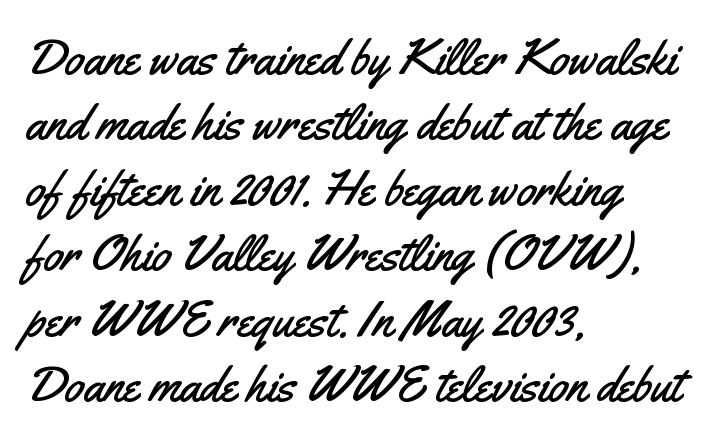
Each new line begins a customary step beneath the previous one. Letter spacing: default. Here the designer chose a conventional face with non-uniform glyph widths. Is this a sans? Yes — the strokes have no serifs. Short and long lines alike share a common starting point at left.
